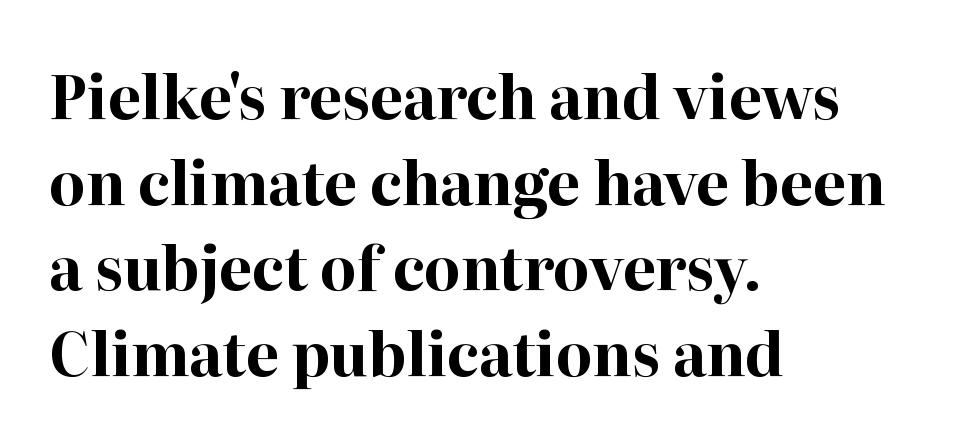
{"serif": "yes", "italic": "no", "bold": "yes", "weight": "bold", "width": "normal", "stroke_contrast": "high", "x_height": "medium", "monospaced": "no", "underline": "no", "align": "left", "line_spacing": "normal", "line_spacing_ratio": 1.45, "letter_spacing": "normal", "letter_spacing_em": 0.0, "glyph_px": 59}
